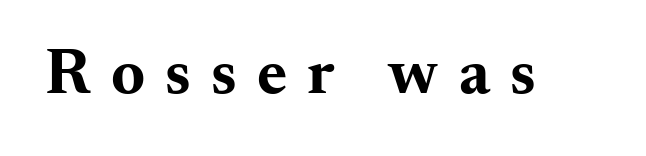
How heavy is the stroke? Heavy — this is a bold. Someone cranked the tracking dial way up on this one. Vertical strokes here are truly vertical. Look at the bottom of the vertical strokes: they flare into serifs here.
